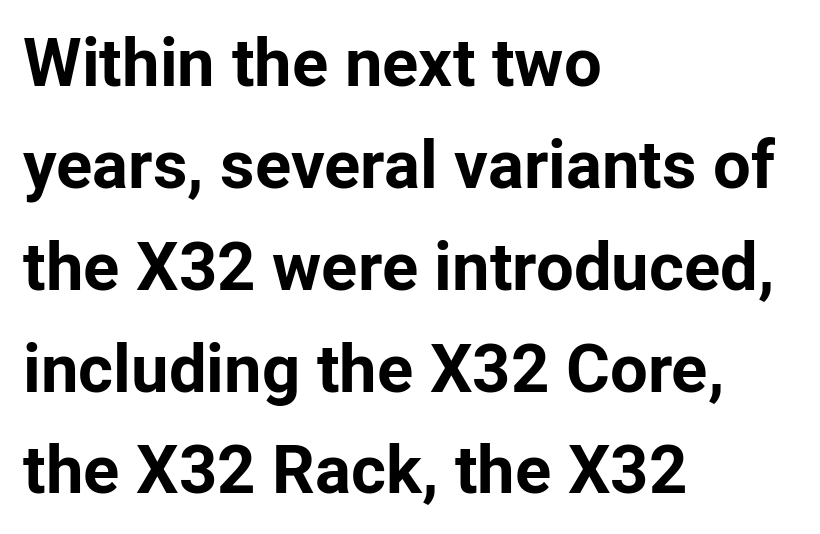
Every row of glyphs begins at an identical x-position on the left. Letters rest on an invisible, unmarked baseline. Is the type bold? Yes — the strokes are clearly thick and heavy. The passage shown is typed in a proportional face where columns would drift.
